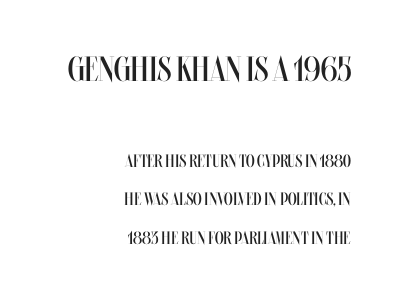
Q: Is the text bold? A: No.
Q: Is the text italic (slanted)? A: No, it is upright.
Q: Is the text underlined? A: No.
Q: How is the paragraph aligned? A: Right-aligned.
Q: Is the spacing between letters normal or unusually wide? A: Normal.
Q: Is the spacing between lines tight, normal or loose? A: Loose.
Q: Which block of text is set in a larger size, the first (top) or the second (bottom)? A: The first (top) one.
Q: Width (condensed, normal, or wide)? A: Condensed.
Q: Stroke contrast? A: Medium.
Q: x-height? A: Large.
Q: Monospaced? A: No.
